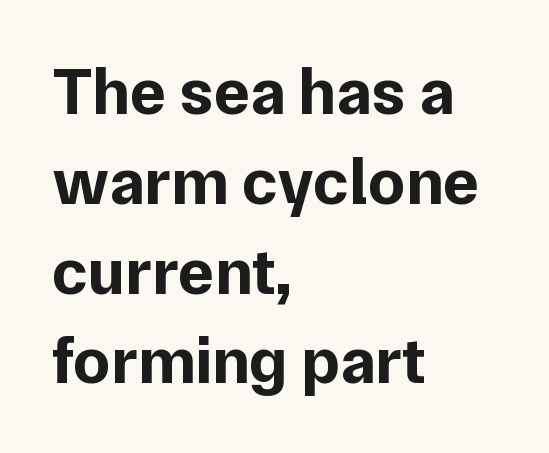
Q: Is the text bold? A: Yes.
Q: Is the text italic (slanted)? A: No, it is upright.
Q: Is the typeface a serif or a sans-serif typeface? A: Sans-serif.
Q: Is the text underlined? A: No.
Q: How is the paragraph aligned? A: Left-aligned.
Q: Is the spacing between letters normal or unusually wide? A: Normal.
Q: Is the spacing between lines tight, normal or loose? A: Normal.
Q: Width (condensed, normal, or wide)? A: Normal.
Q: Stroke contrast? A: Low.
Q: x-height? A: Medium.
Q: Monospaced? A: No.
